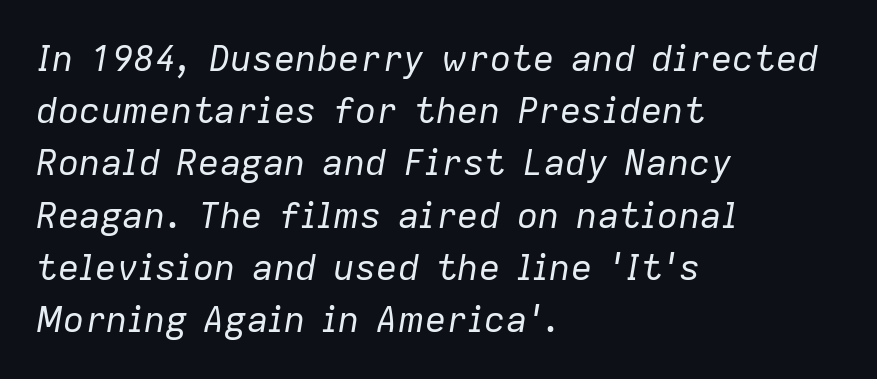
The lines in this sample share a left origin and differ only in where they stop. Do the characters align in a grid? No, the font is proportional. Glyph-to-glyph distance matches everyday printed text. Italic: yes, the glyphs are oblique. A typesetter would call this leading conventional body-copy spacing.
